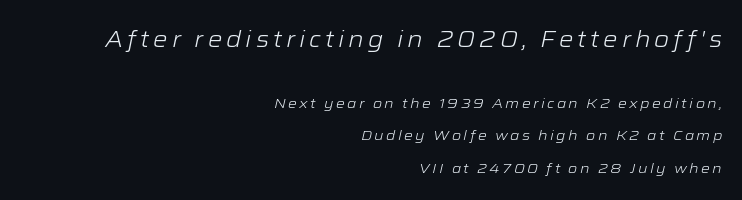
{"italic": "yes", "lean": "right", "slant_degrees": 12, "bold": "no", "underline": "no", "align": "right", "line_spacing": "loose", "line_spacing_ratio": 2.32, "larger_block": "first", "size_ratio": 1.64, "glyph_px": 23}
